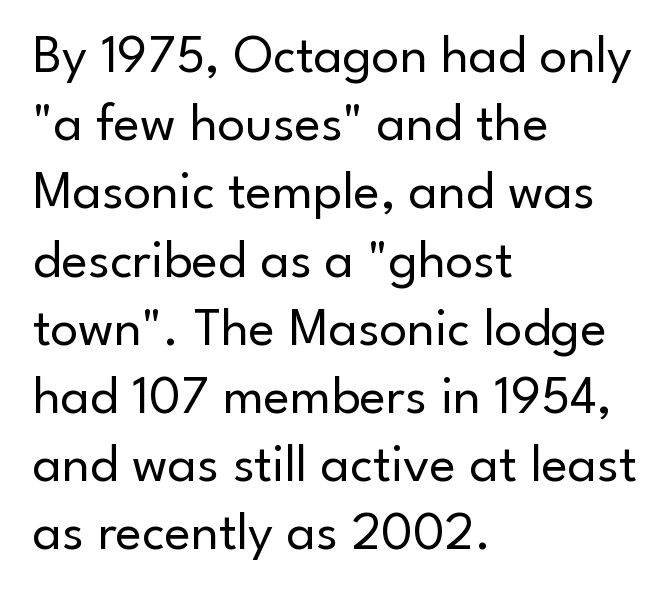
{"serif": "no", "italic": "no", "bold": "no", "weight": "regular", "width": "normal", "stroke_contrast": "low", "x_height": "small", "monospaced": "no", "underline": "no", "align": "left", "line_spacing_ratio": 1.24, "letter_spacing": "normal", "letter_spacing_em": 0.0, "glyph_px": 55}
